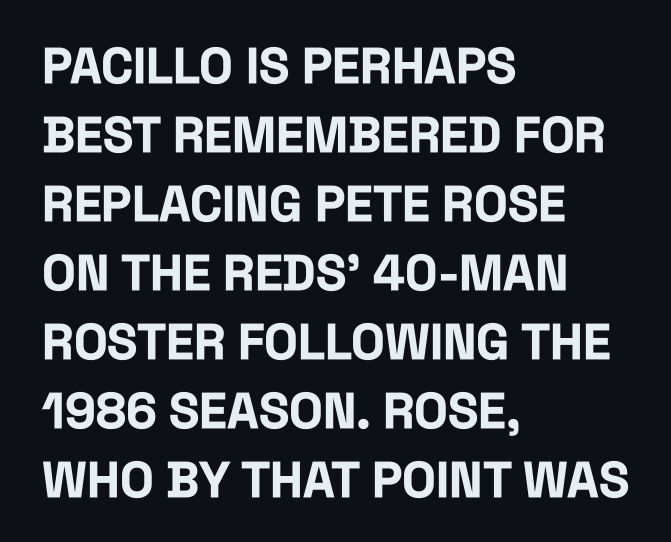
{"serif": "no", "italic": "no", "bold": "yes", "weight": "bold", "width": "condensed", "stroke_contrast": "low", "x_height": "large", "monospaced": "no", "underline": "no", "align": "left", "line_spacing": "normal", "line_spacing_ratio": 1.38, "letter_spacing": "normal", "letter_spacing_em": 0.0, "glyph_px": 50}
